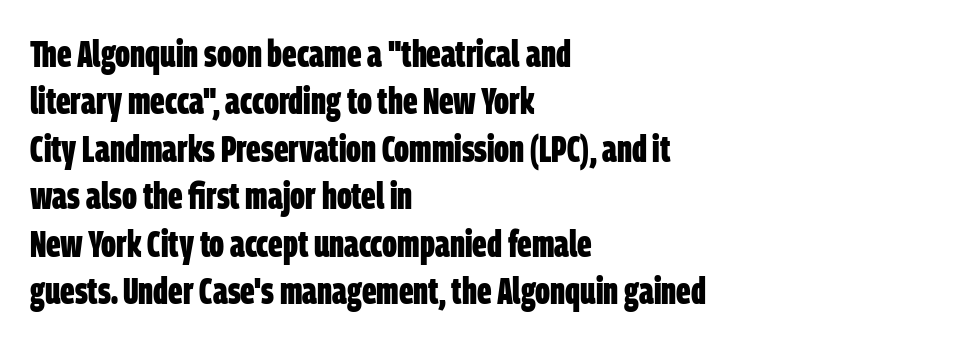
Q: Is the text bold? A: Yes.
Q: Is the typeface a serif or a sans-serif typeface? A: Sans-serif.
Q: Is the text underlined? A: No.
Q: How is the paragraph aligned? A: Left-aligned.
Q: Is the spacing between letters normal or unusually wide? A: Normal.
Q: Is the spacing between lines tight, normal or loose? A: Normal.
Q: Width (condensed, normal, or wide)? A: Condensed.
Q: Stroke contrast? A: Low.
Q: x-height? A: Large.
Q: Monospaced? A: No.
